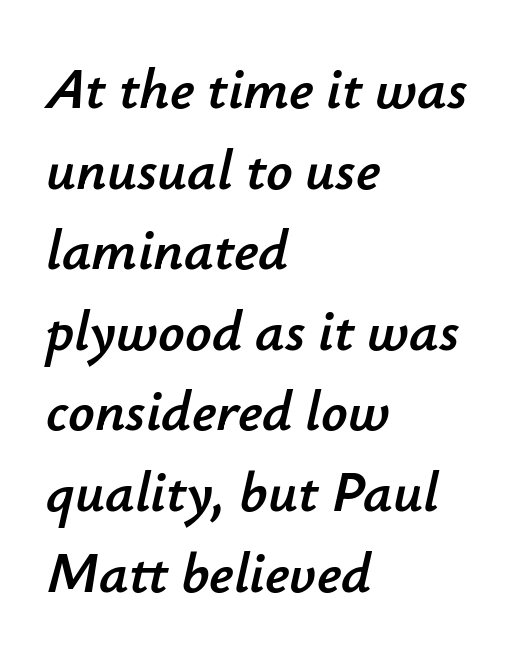
Q: Is the text italic (slanted)? A: Yes, it leans right by about 12 degrees.
Q: Is the text underlined? A: No.
Q: How is the paragraph aligned? A: Left-aligned.
Q: Is the spacing between letters normal or unusually wide? A: Normal.
Q: Is the spacing between lines tight, normal or loose? A: Normal.
Q: Width (condensed, normal, or wide)? A: Normal.
Q: Stroke contrast? A: Low.
Q: x-height? A: Small.
Q: Monospaced? A: No.
